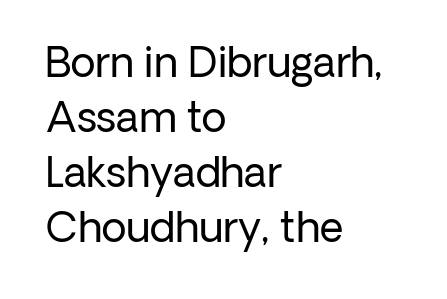
Typographically, this falls in the sans-serif category. This sample uses plain, unmodified letter spacing. Regular leading. Casual observation: everything's shoved over to the left. These lines were composed using upright roman letters.
